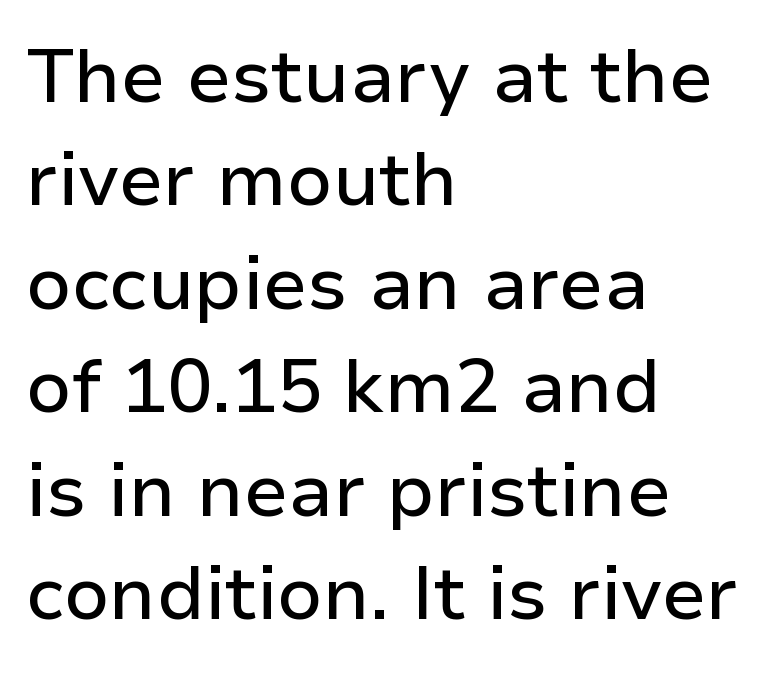
{"serif": "no", "italic": "no", "width": "normal", "stroke_contrast": "low", "x_height": "medium", "monospaced": "no", "underline": "no", "align": "left", "line_spacing": "normal", "line_spacing_ratio": 1.38, "letter_spacing": "normal", "letter_spacing_em": 0.0, "glyph_px": 75}
